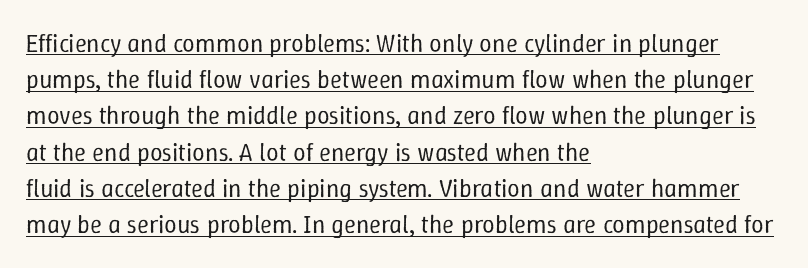
{"italic": "no", "bold": "no", "underline": "yes", "align": "left", "line_spacing": "normal", "line_spacing_ratio": 1.45, "letter_spacing": "normal", "letter_spacing_em": 0.0, "glyph_px": 25}
